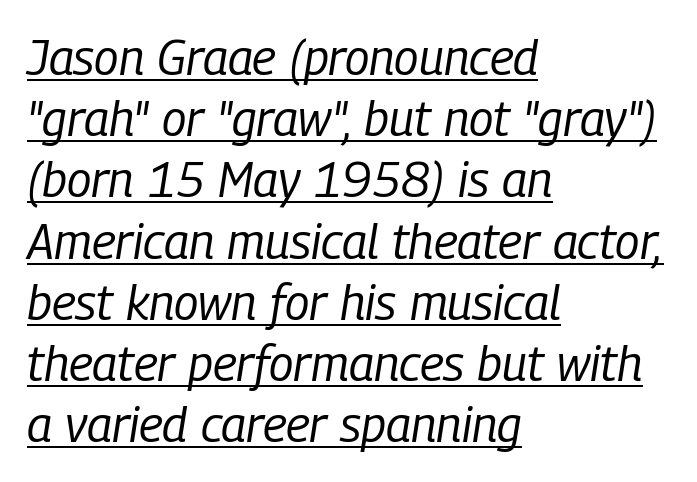
Caption: face not bold, strokes unweighted. The letters advance in unequal steps, a hallmark of proportional type. The specimen reads as italic at a glance. Characters follow at the spacing the type designer built in. Short and long lines alike share a common starting point at left. Every word sits above its own underline.
